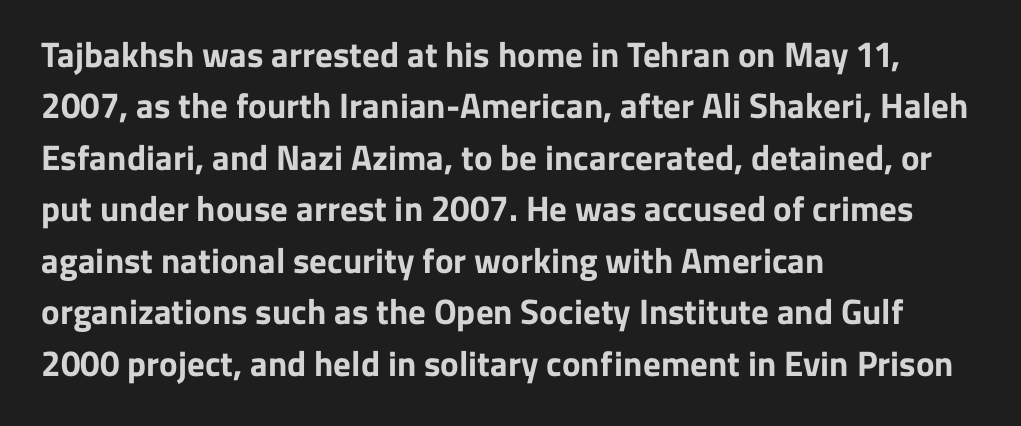
The image shows 35 px bold sans-serif type, upright; set left-aligned, normal line spacing (1.47x), normal letter spacing, not underlined; low stroke contrast and a medium x-height.
